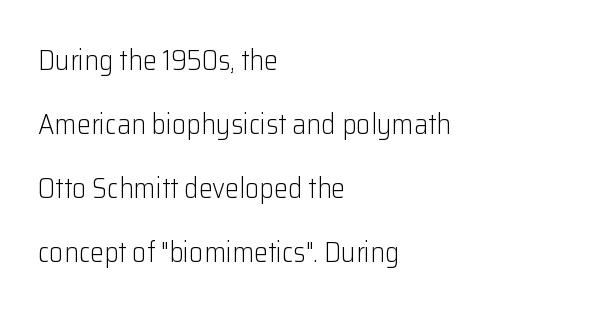
This is the regular roman posture of the typeface. The ragged edge is on the right, which tells us the setting is flush left. This is sans-serif lettering, the kind often seen on screens and signage. The typeface has the unassuming heft of standard copy or less. The gaps between neighbouring characters are ordinary and unremarkable. Underline: absent.
